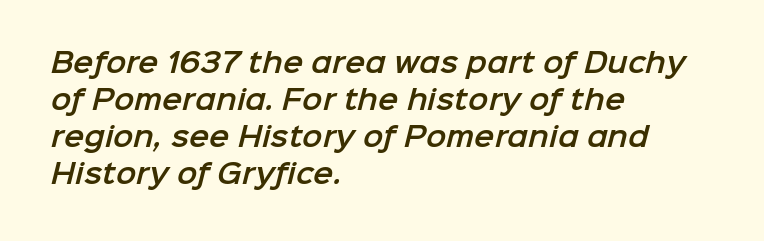
{"underline": "no", "align": "left", "line_spacing": "normal", "line_spacing_ratio": 1.37, "letter_spacing": "normal", "letter_spacing_em": 0.0, "glyph_px": 27}
